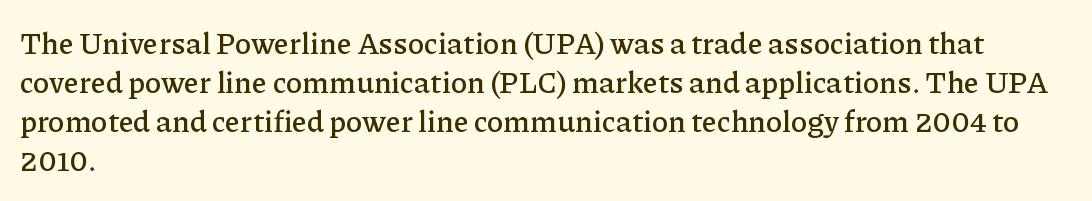
Q: Is the text italic (slanted)? A: No, it is upright.
Q: Is the typeface a serif or a sans-serif typeface? A: Serif.
Q: Is the text underlined? A: No.
Q: How is the paragraph aligned? A: Left-aligned.
Q: Is the spacing between letters normal or unusually wide? A: Normal.
Q: Is the spacing between lines tight, normal or loose? A: Normal.
Q: Width (condensed, normal, or wide)? A: Normal.
Q: Stroke contrast? A: Low.
Q: x-height? A: Medium.
Q: Monospaced? A: No.
